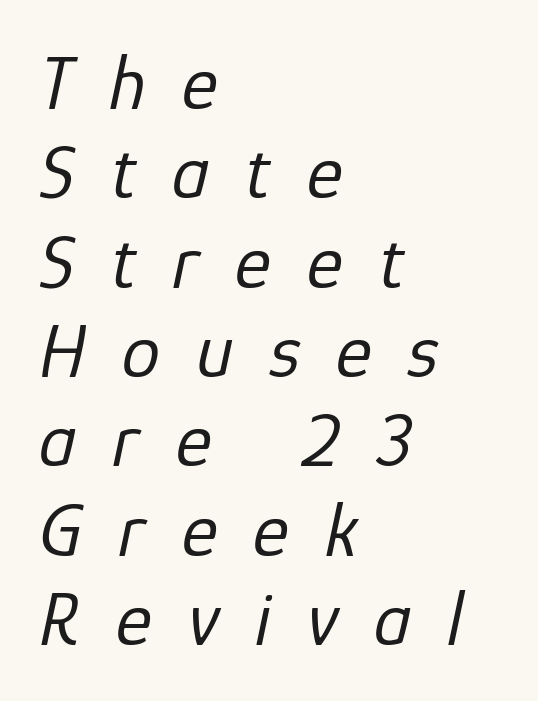
The image shows 77 px regular-weight type, italic (leaning right); set left-aligned, line spacing 1.16x, unusually wide letter spacing (+0.47 em), not underlined; low stroke contrast and a medium x-height.
